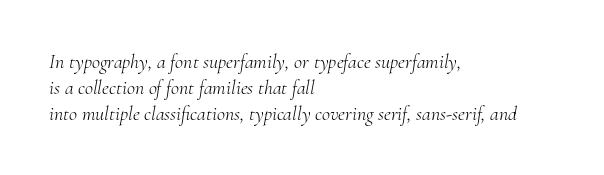
Vertical spacing — default. Caption: face not bold, strokes unweighted. When letters slant like this, we call the style italic. The specimen omits any rule beneath the text block's lines.
